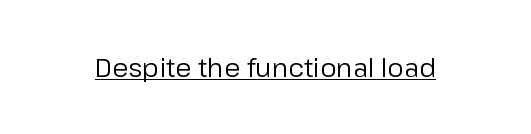
Short note: letters normally spaced. Is this a heavy cut? Hardly; it is regular or lighter. This sample uses an upright cut, with every glyph sitting square on the baseline. Is there an underline? Yes — a line sits under the letters.
